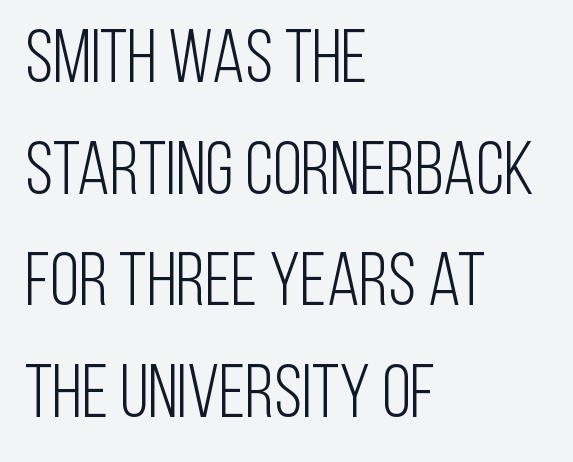
The passage shown stacks its lines at a standard gap. Descenders hang freely into open space. The paragraph has a hard left edge and a soft right edge. The passage shown is typeset with a sans-serif family. Posture: straight, roman, zero tilt. These lines are rendered in a variable-pitch font.
